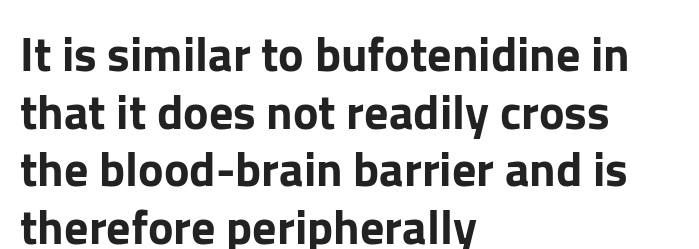
{"serif": "no", "italic": "no", "width": "normal", "stroke_contrast": "low", "x_height": "medium", "monospaced": "no", "underline": "no", "align": "left", "line_spacing_ratio": 1.2, "letter_spacing": "normal", "letter_spacing_em": 0.0, "glyph_px": 48}
